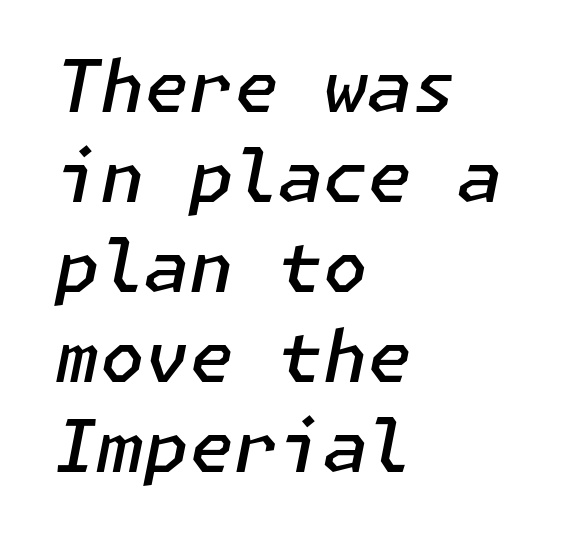
Q: Is the text bold? A: Semi-bold.
Q: Is the text italic (slanted)? A: Yes, it leans right by about 11 degrees.
Q: Is the text underlined? A: No.
Q: How is the paragraph aligned? A: Left-aligned.
Q: Is the spacing between letters normal or unusually wide? A: Normal.
Q: Is the spacing between lines tight, normal or loose? A: Normal.
Q: Width (condensed, normal, or wide)? A: Normal.
Q: Stroke contrast? A: Low.
Q: x-height? A: Medium.
